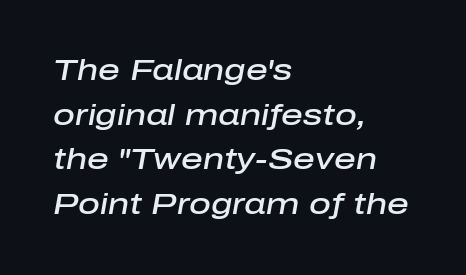
The image shows 30 px semibold type, italic (leaning right); set left-aligned, normal line spacing (1.49x), normal letter spacing, not underlined; low stroke contrast and a medium x-height.
